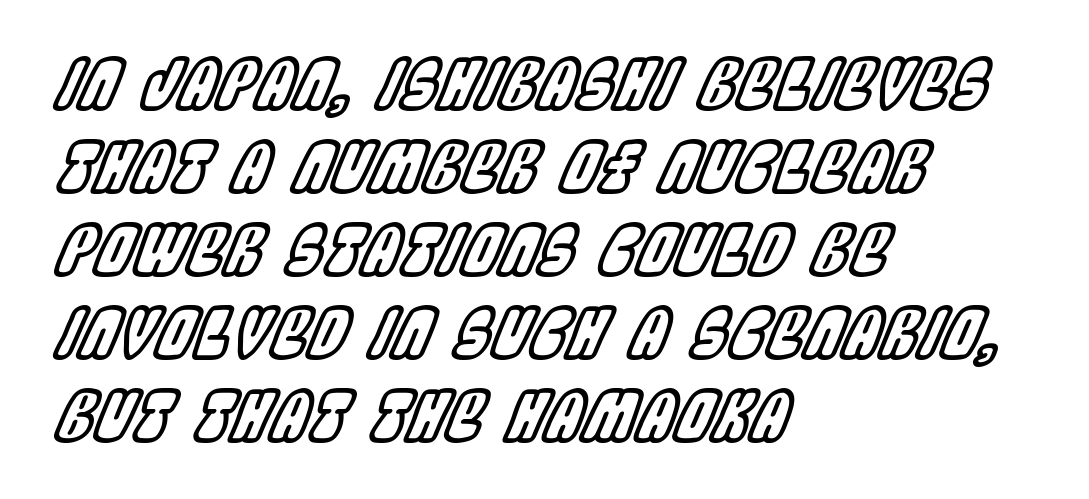
The image shows 68 px condensed type, italic (leaning right); set left-aligned, line spacing 1.22x, normal letter spacing, not underlined; a large x-height.
